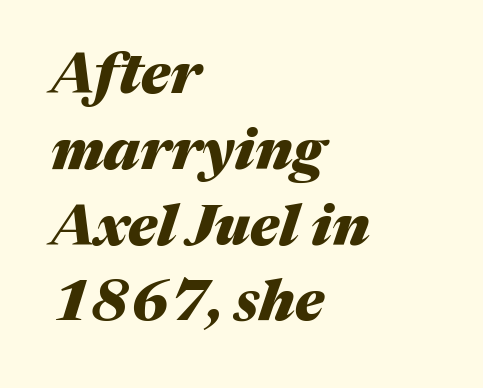
The image shows 57 px heavy type, italic (leaning right); set left-aligned, normal line spacing (1.33x), normal letter spacing, not underlined; medium stroke contrast and a medium x-height.
